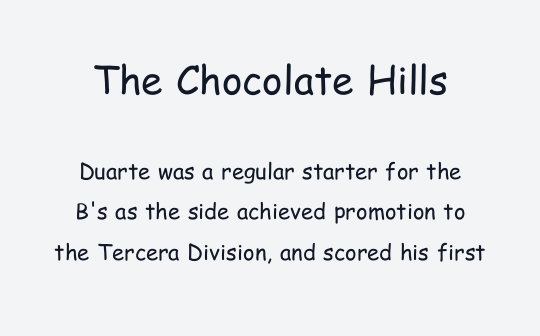
Q: Is the text bold? A: No.
Q: Is the text italic (slanted)? A: No, it is upright.
Q: Is the typeface a serif or a sans-serif typeface? A: Sans-serif.
Q: Is the text underlined? A: No.
Q: Is the spacing between letters normal or unusually wide? A: Normal.
Q: Which block of text is set in a larger size, the first (top) or the second (bottom)? A: The first (top) one.
Q: Width (condensed, normal, or wide)? A: Condensed.
Q: Stroke contrast? A: Low.
Q: x-height? A: Medium.
Q: Monospaced? A: No.
